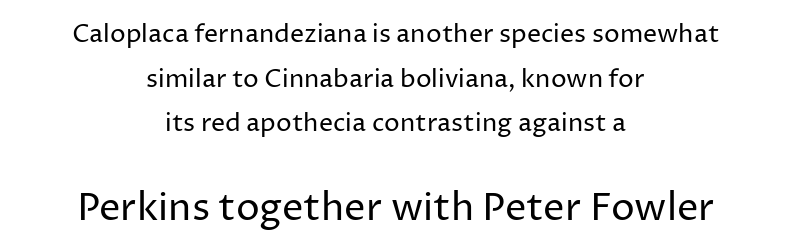
The image shows 38 px regular-weight sans-serif type, upright; set centered, line spacing 1.79x, normal letter spacing, not underlined; the second (bottom) block is 1.52x larger; low stroke contrast and a medium x-height.
